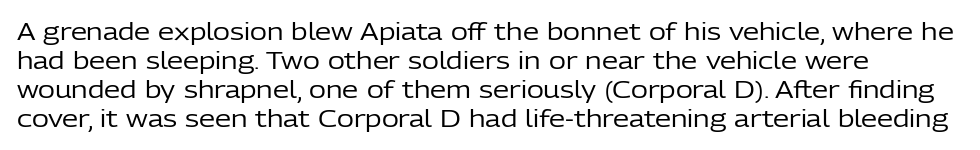
On a weight scale, this lands at 450 or below. This rendering features lettering with no underline. How would I describe the line gaps? Plain and ordinary. Characters follow at the spacing the type designer built in.
